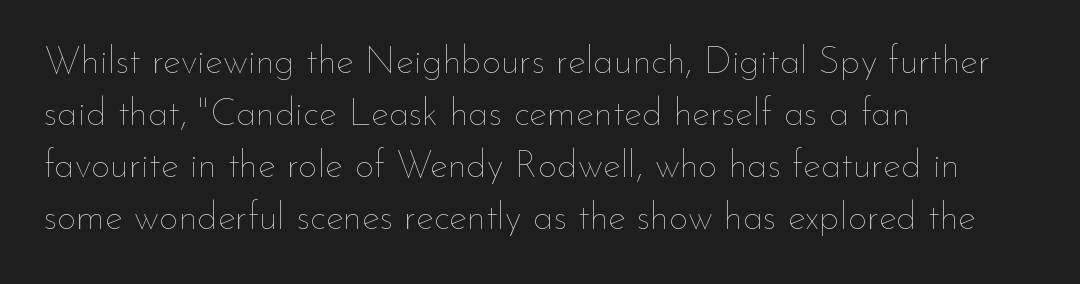
The image shows 38 px thin type, upright; set left-aligned, normal line spacing (1.37x), normal letter spacing, not underlined; low stroke contrast and a small x-height.
